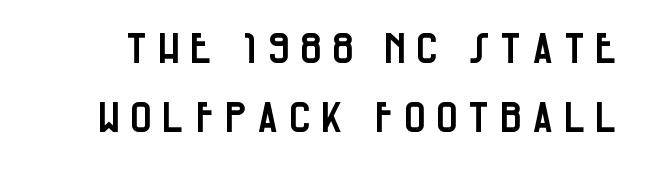
The image shows 42 px condensed sans-serif type, upright; set normal line spacing (1.65x), unusually wide letter spacing (+0.2 em), not underlined; low stroke contrast and a large x-height.
